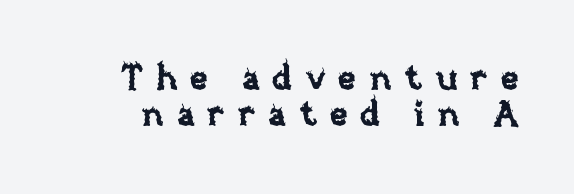
Q: Is the text italic (slanted)? A: No, it is upright.
Q: Is the text underlined? A: No.
Q: Is the spacing between letters normal or unusually wide? A: Unusually wide.
Q: Is the spacing between lines tight, normal or loose? A: Tight.
Q: Width (condensed, normal, or wide)? A: Normal.
Q: Stroke contrast? A: Low.
Q: x-height? A: Large.
Q: Monospaced? A: No.
